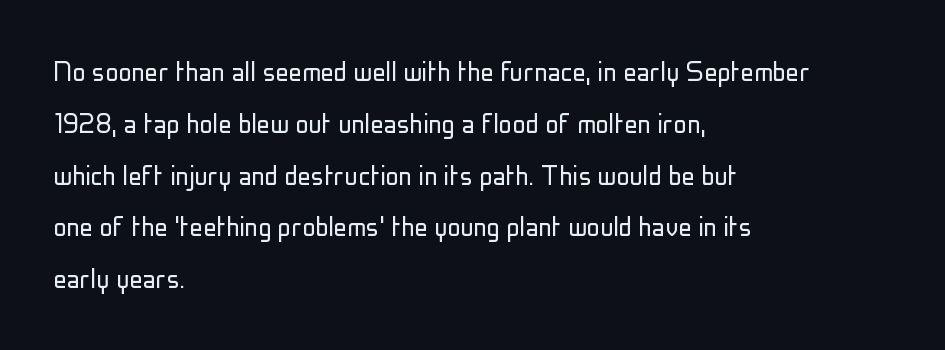
{"serif": "no", "italic": "no", "bold": "no", "weight": "light", "width": "condensed", "stroke_contrast": "low", "x_height": "medium", "monospaced": "no", "underline": "no", "align": "left", "line_spacing": "normal", "line_spacing_ratio": 1.57, "letter_spacing": "normal", "letter_spacing_em": 0.0, "glyph_px": 33}
